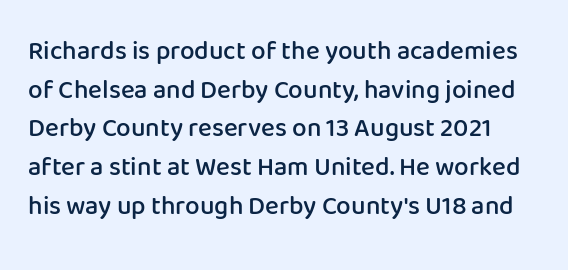
{"italic": "no", "bold": "semi", "underline": "no", "line_spacing": "normal", "line_spacing_ratio": 1.49, "letter_spacing": "normal", "letter_spacing_em": 0.0, "glyph_px": 26}
